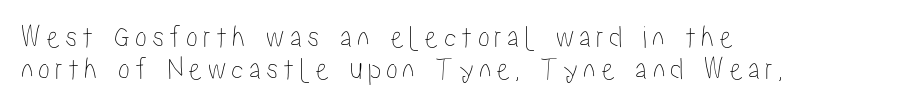
Q: Is the text italic (slanted)? A: No, it is upright.
Q: Is the text underlined? A: No.
Q: How is the paragraph aligned? A: Left-aligned.
Q: Is the spacing between lines tight, normal or loose? A: Tight.
Q: Width (condensed, normal, or wide)? A: Condensed.
Q: Stroke contrast? A: Low.
Q: x-height? A: Medium.
Q: Monospaced? A: No.
